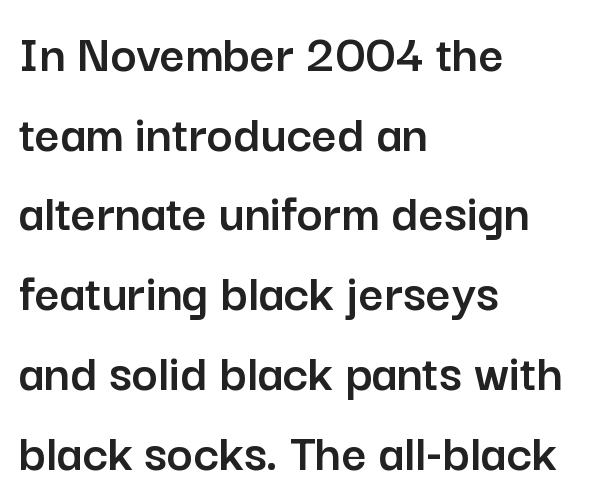
Q: Is the text italic (slanted)? A: No, it is upright.
Q: Is the typeface a serif or a sans-serif typeface? A: Sans-serif.
Q: Is the text underlined? A: No.
Q: How is the paragraph aligned? A: Left-aligned.
Q: Is the spacing between letters normal or unusually wide? A: Normal.
Q: Is the spacing between lines tight, normal or loose? A: Normal.
Q: Width (condensed, normal, or wide)? A: Normal.
Q: Stroke contrast? A: Low.
Q: x-height? A: Medium.
Q: Monospaced? A: No.
